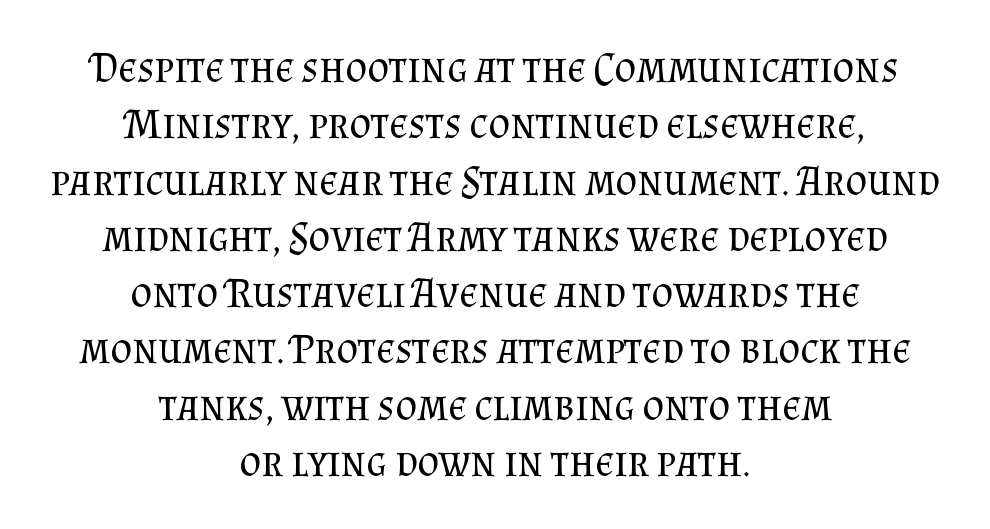
Q: Is the text bold? A: No.
Q: Is the text italic (slanted)? A: No, it is upright.
Q: Is the typeface a serif or a sans-serif typeface? A: Serif.
Q: Is the text underlined? A: No.
Q: How is the paragraph aligned? A: Centered.
Q: Is the spacing between letters normal or unusually wide? A: Normal.
Q: Is the spacing between lines tight, normal or loose? A: Normal.
Q: Width (condensed, normal, or wide)? A: Normal.
Q: Stroke contrast? A: Medium.
Q: x-height? A: Small.
Q: Monospaced? A: No.
